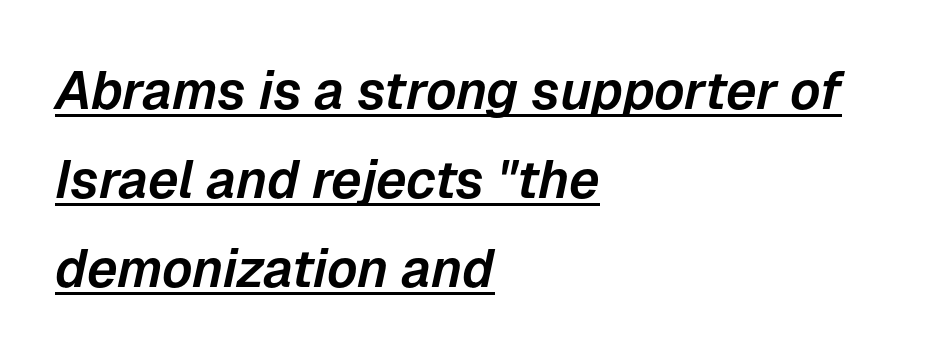
Q: Is the text italic (slanted)? A: Yes, it leans right by about 12 degrees.
Q: Is the text underlined? A: Yes.
Q: How is the paragraph aligned? A: Left-aligned.
Q: Is the spacing between letters normal or unusually wide? A: Normal.
Q: Is the spacing between lines tight, normal or loose? A: Normal.
Q: Width (condensed, normal, or wide)? A: Normal.
Q: Stroke contrast? A: Low.
Q: x-height? A: Medium.
Q: Monospaced? A: No.
